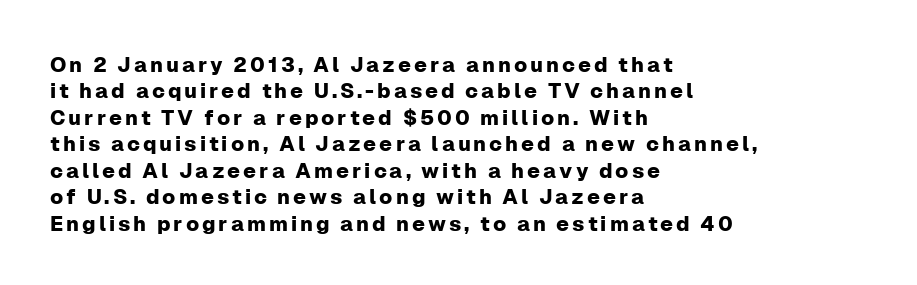
Glance below the letters and you will spot only blank space. Layout note: lines flush left. Interline gaps are of average width in this sample. The lettering stays uniformly vertical, giving the passage a roman look.
